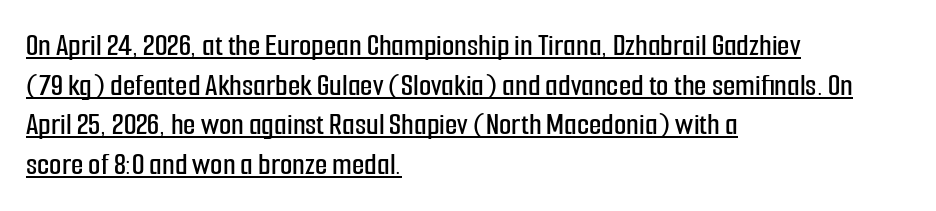
A typesetter would mark this as roman, not italic. These lines are rendered in a variable-pitch font. The glyphs in this specimen are sans serif. Nothing unusual about the tracking: characters are spaced as the font intends. Caption: lettering with a line underneath.
